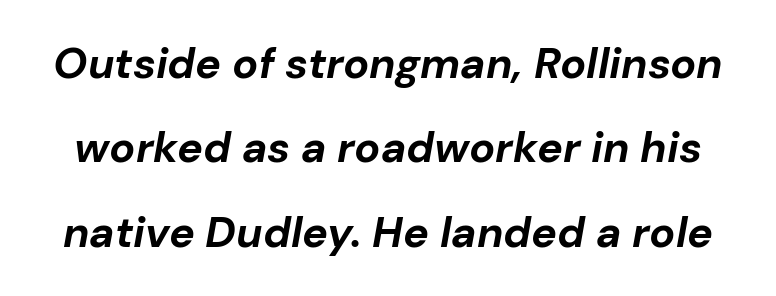
If you drew a line through each stem, it would be angled. Does the leading feel generous? Absolutely, it's lavish. Thick stems and heavy bowls — unmistakably bold. No word sits above an underline. Glyph-to-glyph distance matches everyday printed text.
